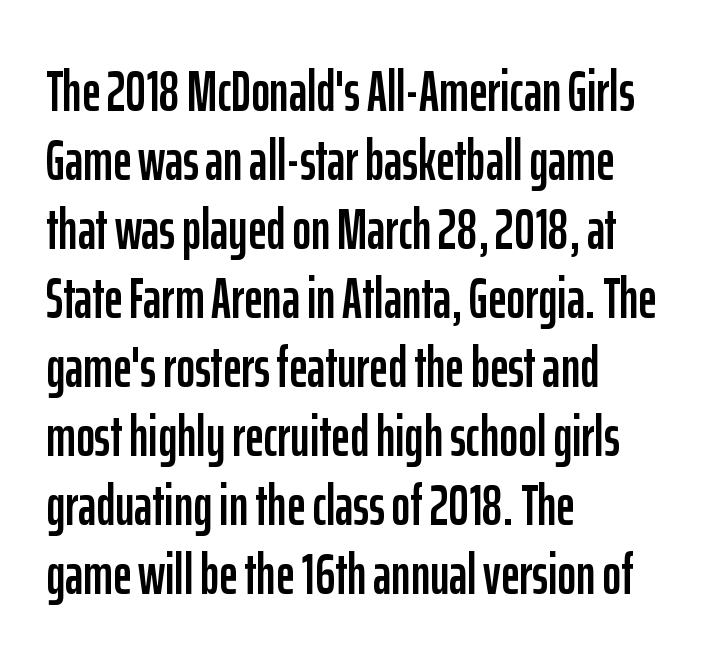
The image shows 57 px condensed sans-serif type, upright; set left-aligned, line spacing 1.21x, normal letter spacing, not underlined; low stroke contrast and a medium x-height.
